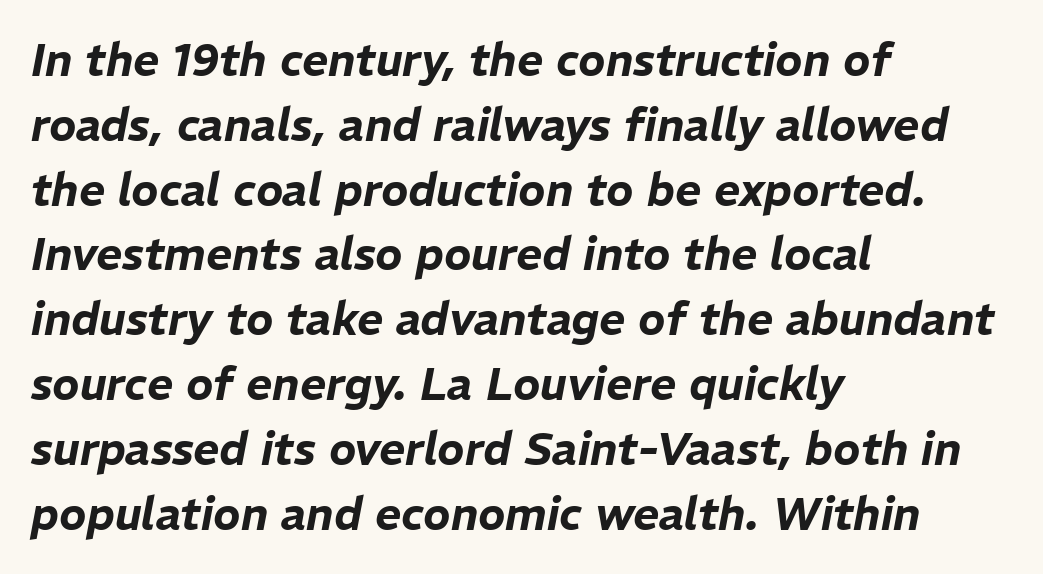
The paragraph has a hard left edge and a soft right edge. Character widths vary here, with narrow letters taking less room than wide ones. The letters sit at their default tracking, neither squeezed nor spread. This block has exactly the height ordinary leading produces.
